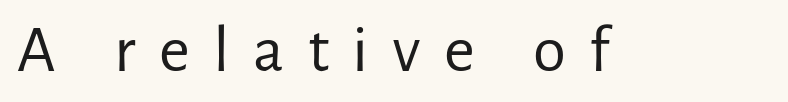
Q: Is the text bold? A: No.
Q: Is the text italic (slanted)? A: No, it is upright.
Q: Is the typeface a serif or a sans-serif typeface? A: Sans-serif.
Q: Is the text underlined? A: No.
Q: Is the spacing between letters normal or unusually wide? A: Unusually wide.
Q: Width (condensed, normal, or wide)? A: Normal.
Q: Stroke contrast? A: Low.
Q: x-height? A: Medium.
Q: Monospaced? A: No.
